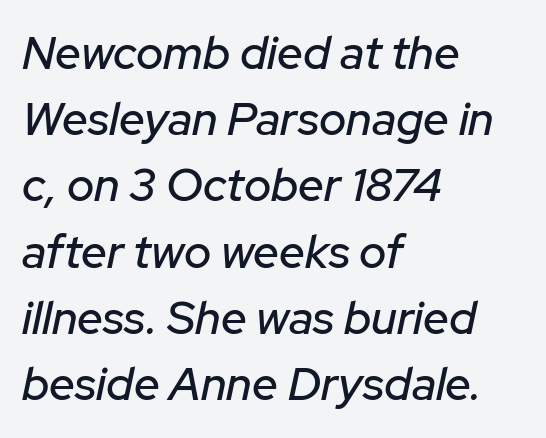
{"italic": "yes", "lean": "right", "slant_degrees": 12, "width": "normal", "stroke_contrast": "low", "x_height": "medium", "monospaced": "no", "underline": "no", "align": "left", "line_spacing": "normal", "line_spacing_ratio": 1.44, "letter_spacing": "normal", "letter_spacing_em": 0.0, "glyph_px": 46}
